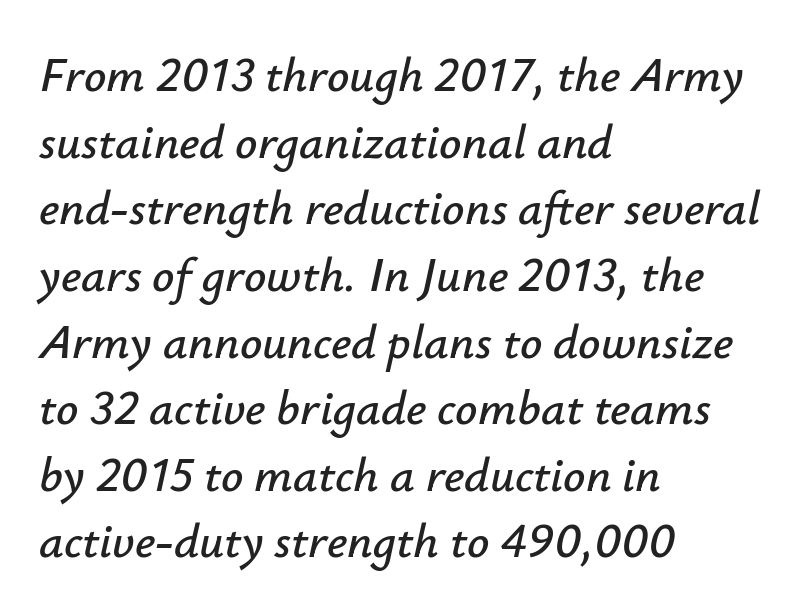
{"italic": "yes", "lean": "right", "slant_degrees": 12, "width": "normal", "stroke_contrast": "low", "x_height": "small", "monospaced": "no", "underline": "no", "align": "left", "line_spacing": "normal", "line_spacing_ratio": 1.36, "letter_spacing": "normal", "letter_spacing_em": 0.0, "glyph_px": 49}
